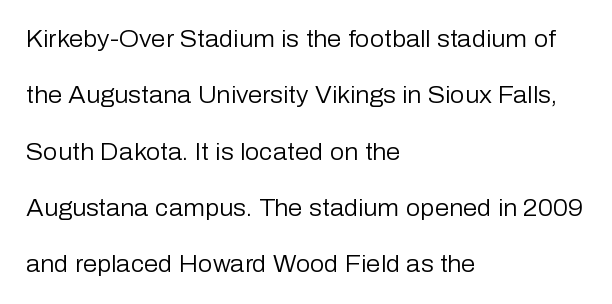
The image shows 23 px text type, upright; set left-aligned, loose line spacing (2.45x), normal letter spacing, not underlined.
